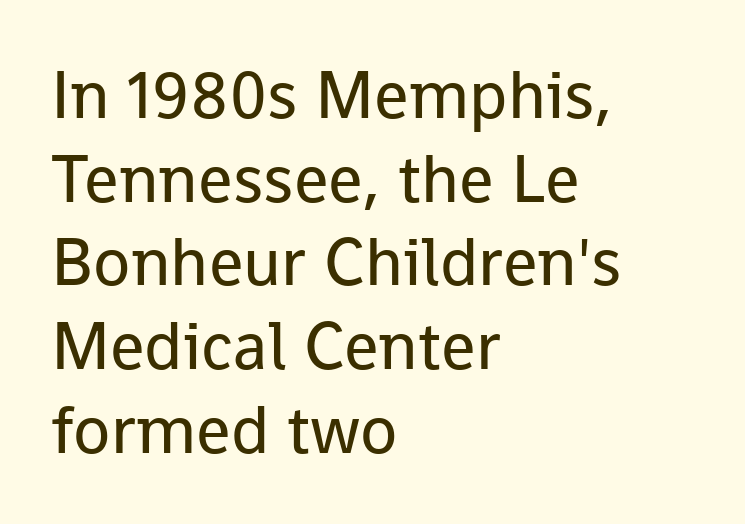
Q: Is the text bold? A: No.
Q: Is the text italic (slanted)? A: No, it is upright.
Q: Is the typeface a serif or a sans-serif typeface? A: Sans-serif.
Q: Is the text underlined? A: No.
Q: How is the paragraph aligned? A: Left-aligned.
Q: Is the spacing between letters normal or unusually wide? A: Normal.
Q: Width (condensed, normal, or wide)? A: Normal.
Q: Stroke contrast? A: Low.
Q: x-height? A: Medium.
Q: Monospaced? A: No.
